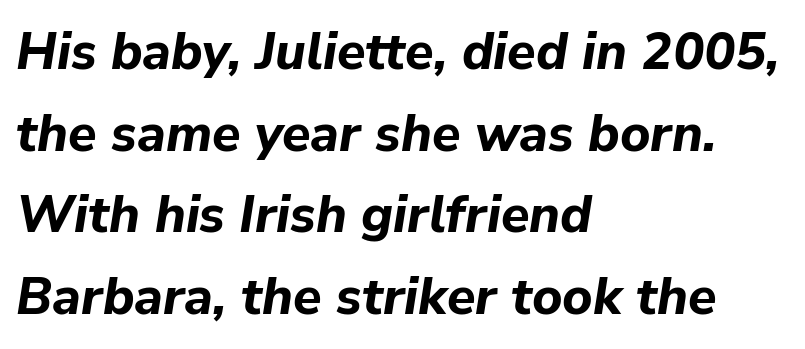
Q: Is the text bold? A: Yes.
Q: Is the text italic (slanted)? A: Yes, it leans right by about 9 degrees.
Q: Is the text underlined? A: No.
Q: How is the paragraph aligned? A: Left-aligned.
Q: Is the spacing between letters normal or unusually wide? A: Normal.
Q: Is the spacing between lines tight, normal or loose? A: Normal.
Q: Width (condensed, normal, or wide)? A: Normal.
Q: Stroke contrast? A: Low.
Q: x-height? A: Medium.
Q: Monospaced? A: No.
